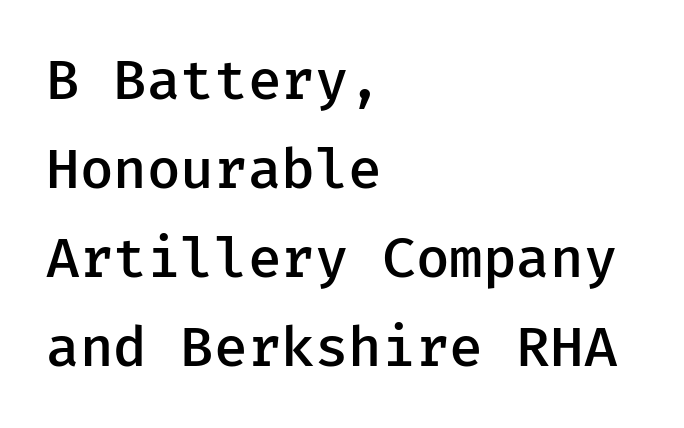
{"serif": "no", "italic": "no", "bold": "semi", "weight": "semibold", "width": "normal", "stroke_contrast": "low", "x_height": "medium", "underline": "no", "align": "left", "line_spacing": "normal", "line_spacing_ratio": 1.59, "letter_spacing": "normal", "letter_spacing_em": 0.0, "glyph_px": 56}
